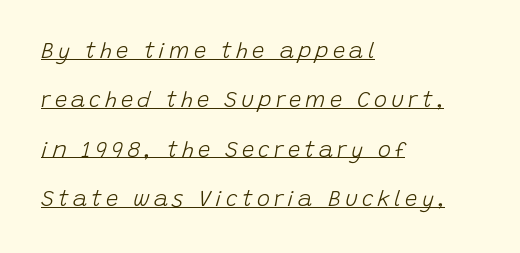
Q: Is the text bold? A: No.
Q: Is the text italic (slanted)? A: Yes, it leans right by about 15 degrees.
Q: Is the text underlined? A: Yes.
Q: How is the paragraph aligned? A: Left-aligned.
Q: Is the spacing between lines tight, normal or loose? A: Loose.
